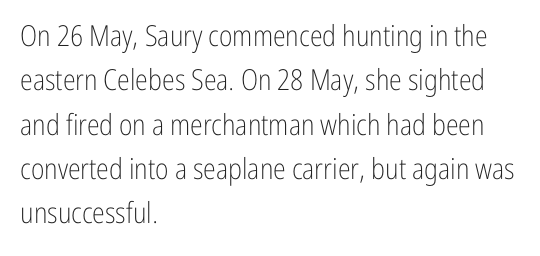
The image shows 29 px light, condensed sans-serif type, upright; set left-aligned, normal line spacing (1.53x), normal letter spacing, not underlined; low stroke contrast and a medium x-height.
